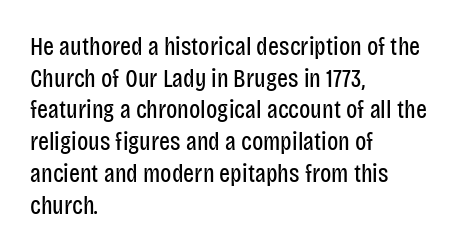
{"italic": "no", "bold": "no", "underline": "no", "align": "left", "line_spacing_ratio": 1.22, "letter_spacing": "normal", "letter_spacing_em": 0.0, "glyph_px": 26}
